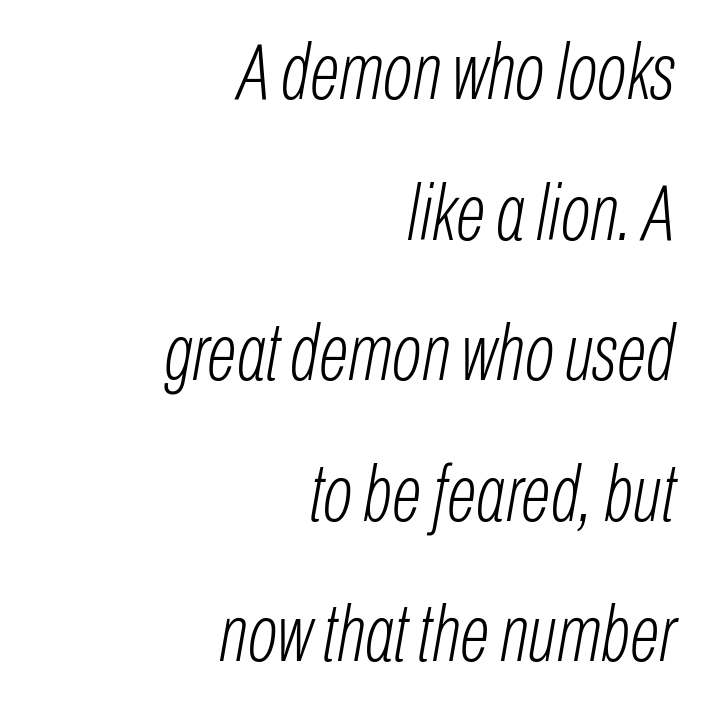
{"italic": "yes", "lean": "right", "slant_degrees": 10, "bold": "no", "weight": "light", "width": "condensed", "stroke_contrast": "low", "x_height": "medium", "monospaced": "no", "underline": "no", "align": "right", "line_spacing_ratio": 1.78, "letter_spacing": "normal", "letter_spacing_em": 0.0, "glyph_px": 79}
